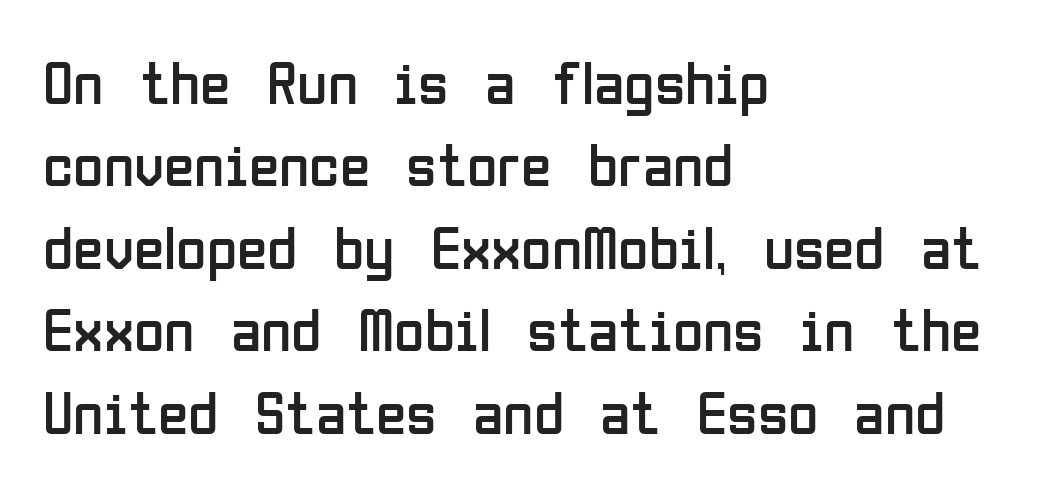
Grotesque or geometric, the face here clearly has no serifs. Students, note that the glyphs here touch the page at normal intervals. Bold? No — there's no thickening of the strokes. Each letter keeps its own natural width here, so spacing adapts to shape. A clean baseline with only descenders dipping below it.
